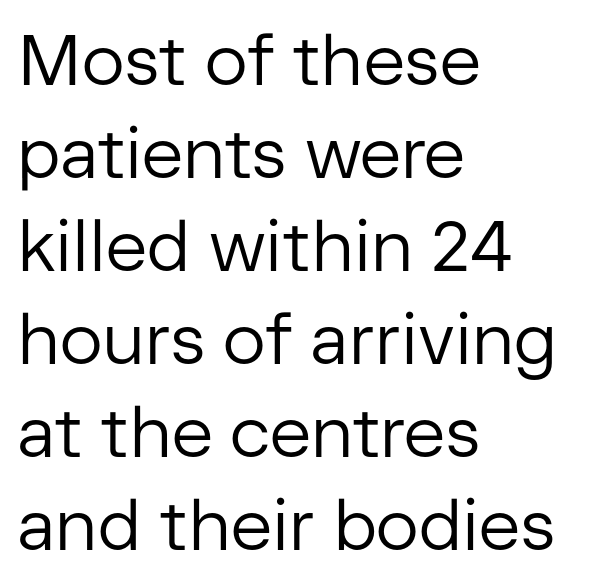
Q: Is the text bold? A: No.
Q: Is the text italic (slanted)? A: No, it is upright.
Q: Is the typeface a serif or a sans-serif typeface? A: Sans-serif.
Q: Is the text underlined? A: No.
Q: How is the paragraph aligned? A: Left-aligned.
Q: Is the spacing between letters normal or unusually wide? A: Normal.
Q: Is the spacing between lines tight, normal or loose? A: Normal.
Q: Width (condensed, normal, or wide)? A: Normal.
Q: Stroke contrast? A: Low.
Q: x-height? A: Medium.
Q: Monospaced? A: No.
